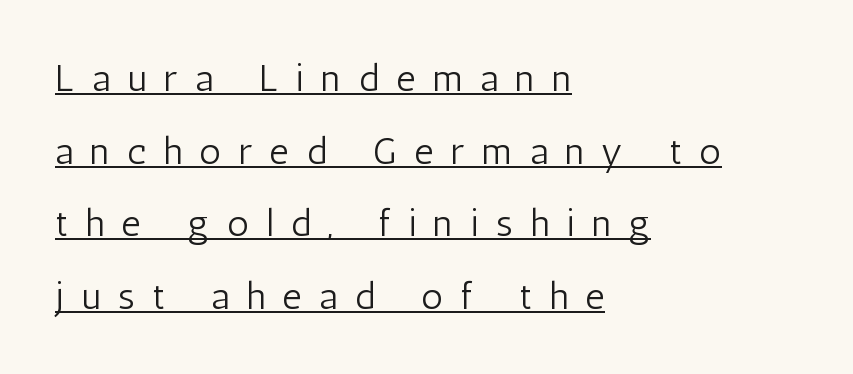
Q: Is the text bold? A: No.
Q: Is the text italic (slanted)? A: No, it is upright.
Q: Is the typeface a serif or a sans-serif typeface? A: Sans-serif.
Q: Is the text underlined? A: Yes.
Q: How is the paragraph aligned? A: Left-aligned.
Q: Is the spacing between letters normal or unusually wide? A: Unusually wide.
Q: Is the spacing between lines tight, normal or loose? A: Loose.
Q: Width (condensed, normal, or wide)? A: Condensed.
Q: Stroke contrast? A: Low.
Q: x-height? A: Medium.
Q: Monospaced? A: No.
